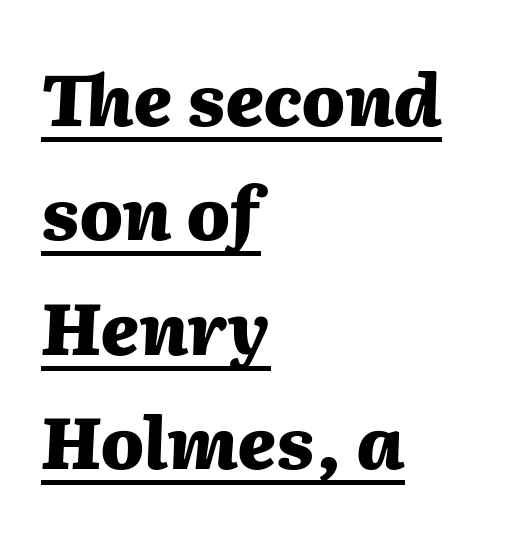
{"italic": "yes", "lean": "right", "slant_degrees": 2, "bold": "yes", "weight": "heavy", "width": "normal", "stroke_contrast": "medium", "x_height": "medium", "monospaced": "no", "underline": "yes", "align": "left", "line_spacing": "normal", "line_spacing_ratio": 1.59, "letter_spacing": "normal", "letter_spacing_em": 0.0, "glyph_px": 72}
